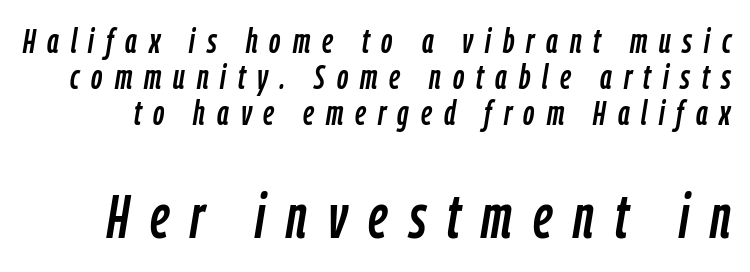
Words float on clear page, feet unadorned. The designer gave the closing block more size than the opening block. This sample trades vertical openness for compactness between lines. Posture: slanted. Does extra space separate the letters? Yes, quite a lot of it. The passage shown is typed in a proportional face where columns would drift.
